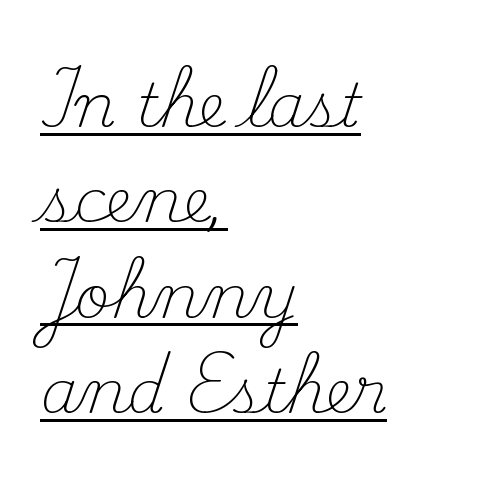
Q: Is the text bold? A: No.
Q: Is the text italic (slanted)? A: Yes.
Q: Is the typeface a serif or a sans-serif typeface? A: Serif.
Q: Is the text underlined? A: Yes.
Q: How is the paragraph aligned? A: Left-aligned.
Q: Is the spacing between letters normal or unusually wide? A: Normal.
Q: Is the spacing between lines tight, normal or loose? A: Normal.
Q: Width (condensed, normal, or wide)? A: Normal.
Q: Stroke contrast? A: Medium.
Q: x-height? A: Small.
Q: Monospaced? A: No.
